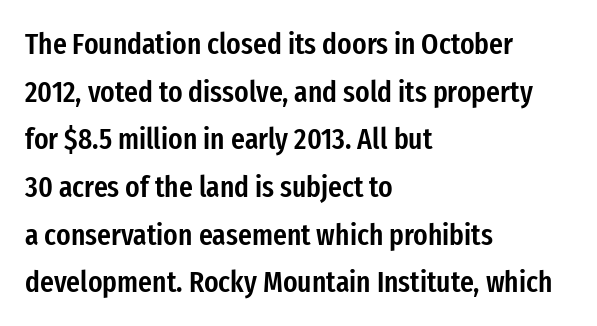
The letters advance in unequal steps, a hallmark of proportional type. Leading: standard. I'd describe the lettering as semibold — firm but not a full bold. The letters carry no serifs — their stems end cleanly without finishing strokes. Does the copy run flush right? No — it runs flush left.
